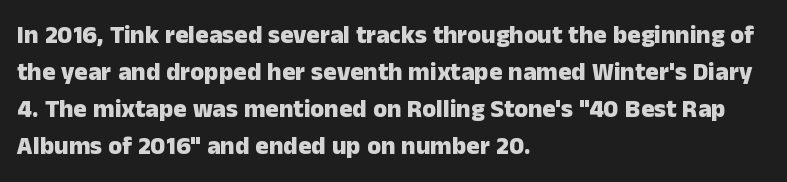
{"italic": "no", "bold": "yes", "underline": "no", "align": "left", "line_spacing": "normal", "line_spacing_ratio": 1.48, "letter_spacing": "normal", "letter_spacing_em": 0.0, "glyph_px": 25}
